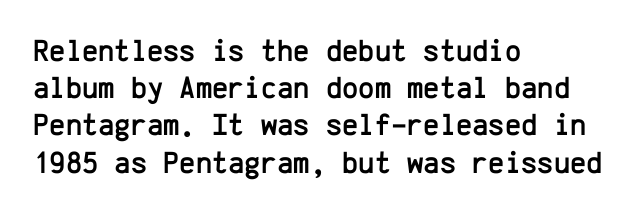
{"serif": "no", "italic": "no", "width": "normal", "stroke_contrast": "low", "x_height": "medium", "monospaced": "yes", "underline": "no", "align": "left", "line_spacing_ratio": 1.2, "letter_spacing": "normal", "letter_spacing_em": 0.0, "glyph_px": 31}
